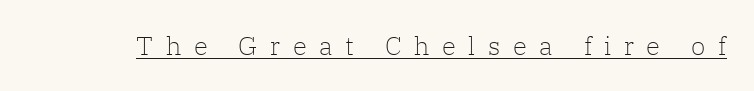
{"italic": "no", "bold": "no", "underline": "yes", "letter_spacing": "wide", "letter_spacing_em": 0.48, "glyph_px": 26}
